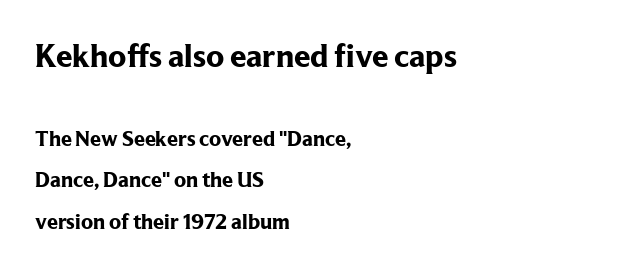
Q: Is the text bold? A: Yes.
Q: Is the text italic (slanted)? A: No, it is upright.
Q: Is the typeface a serif or a sans-serif typeface? A: Serif.
Q: Is the text underlined? A: No.
Q: How is the paragraph aligned? A: Left-aligned.
Q: Is the spacing between letters normal or unusually wide? A: Normal.
Q: Which block of text is set in a larger size, the first (top) or the second (bottom)? A: The first (top) one.
Q: Width (condensed, normal, or wide)? A: Normal.
Q: Stroke contrast? A: Low.
Q: x-height? A: Medium.
Q: Monospaced? A: No.
